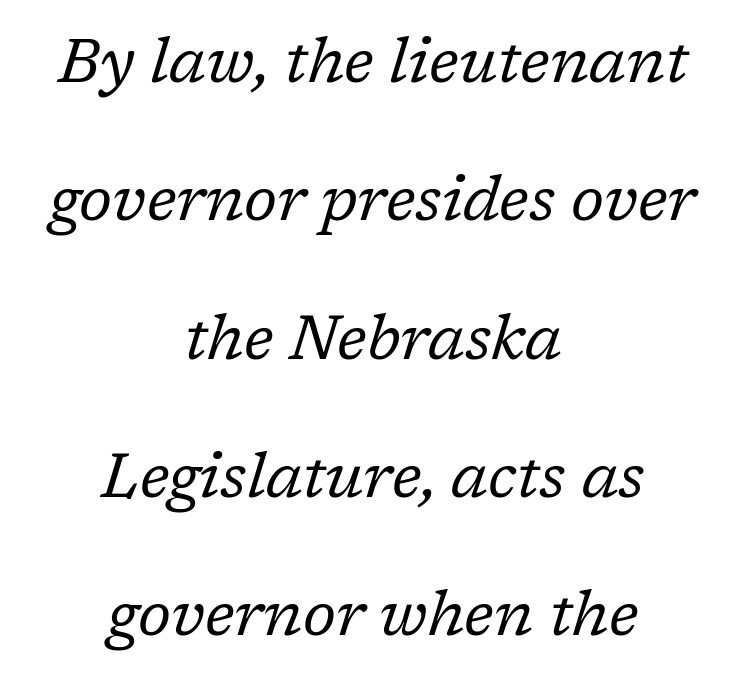
A typesetter would call this leading open, well beyond the default. The weight tops out at a normal text grade. Old-style or modern, the face here clearly has serifs. Letters rest on an invisible, unmarked baseline.
